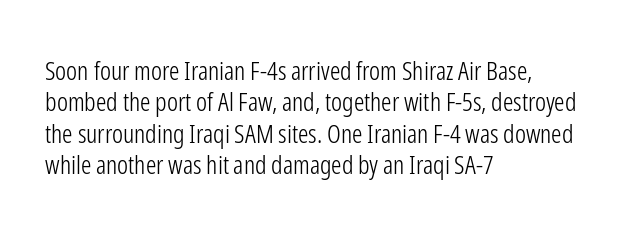
What stands out about the letter spacing? Nothing — it is the standard amount. The rendering anchors every line to the left-hand side. A light-to-regular cut is what we see here. Ordinary non-slanted type is in use.
